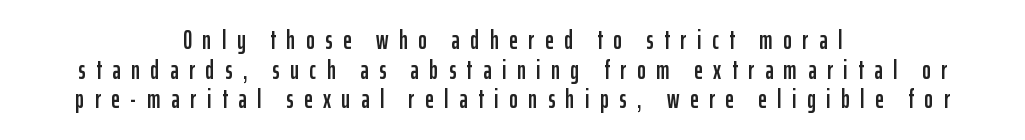
Q: Is the text italic (slanted)? A: No, it is upright.
Q: Is the text underlined? A: No.
Q: How is the paragraph aligned? A: Centered.
Q: Is the spacing between letters normal or unusually wide? A: Unusually wide.
Q: Is the spacing between lines tight, normal or loose? A: Tight.
